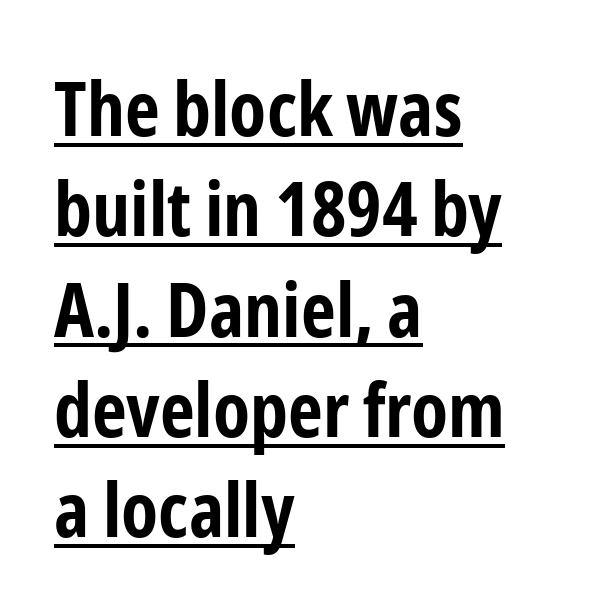
The image shows 76 px bold, condensed sans-serif type, upright; set left-aligned, normal line spacing (1.32x), normal letter spacing, underlined; low stroke contrast and a medium x-height.
